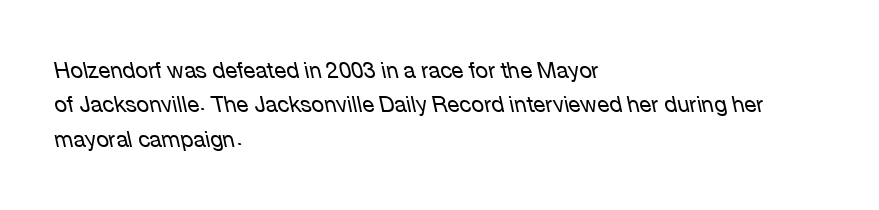
Is the letter spacing exaggerated? No — it looks like the ordinary default. Regular leading. Compared with ordinary roman type, these characters are visibly tilted. The gap between lines stays unmarked. No extra ink here — the face is not bold.
